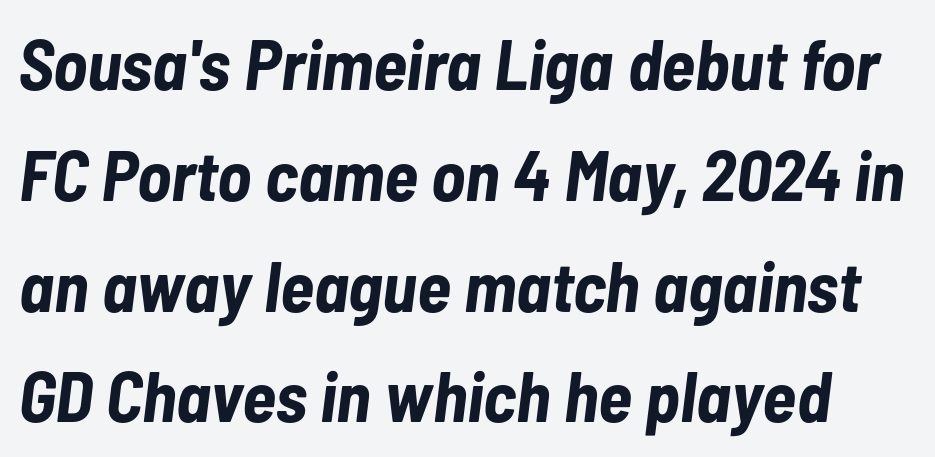
Is there much room between lines? A standard amount, neither cramped nor airy. In terms of letterspacing, this is plain default setting. The whole block is typeset with a tilt. This sample has the flowing, uneven cadence of proportional lettering.
